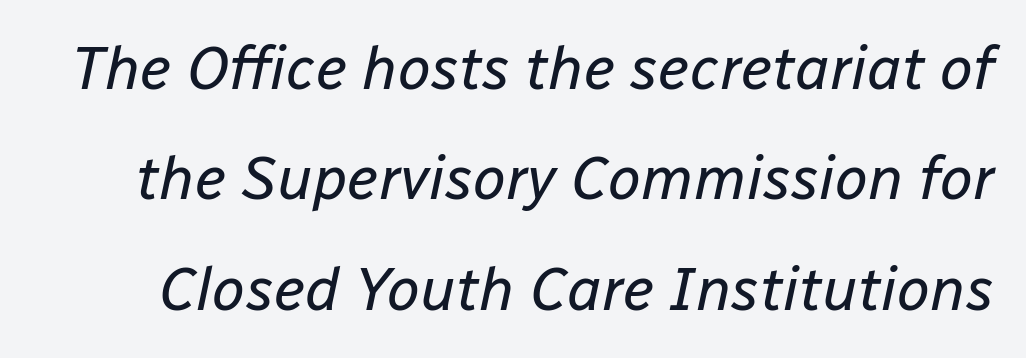
{"italic": "yes", "lean": "right", "slant_degrees": 12, "bold": "no", "weight": "regular", "width": "normal", "stroke_contrast": "low", "x_height": "medium", "monospaced": "no", "underline": "no", "line_spacing_ratio": 1.84, "letter_spacing": "normal", "letter_spacing_em": 0.0, "glyph_px": 60}
